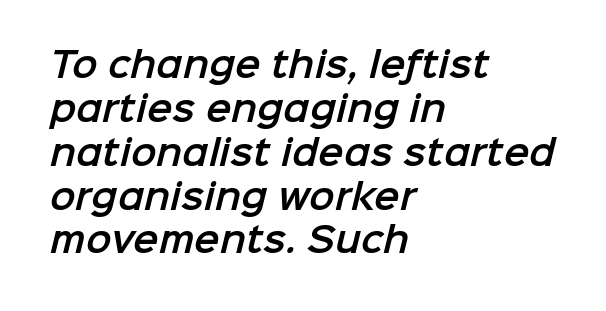
The text was rendered using a sans face with plain stroke endings. Beneath every word, the page is bare. The block of text has a typical density, with ordinary space between rows. These lines are set flush left with a ragged right edge.
